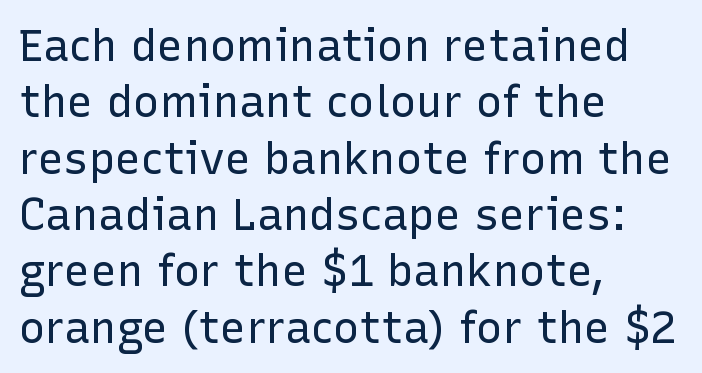
No letter is thick-stroked: the sample isn't bold. The rendering uses a moderate line-height, typical for paragraphs. The rendering uses natural spacing where letterforms have individual widths. Each line starts at the same left margin while the right side varies. In terms of letterform style, serifs are entirely absent.
